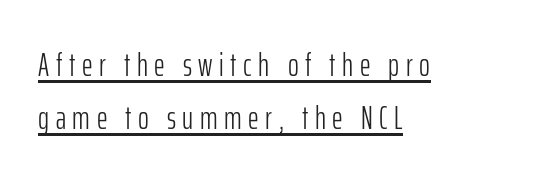
The image shows 33 px light, condensed sans-serif type, upright; set left-aligned, normal line spacing (1.6x), unusually wide letter spacing (+0.2 em), underlined; low stroke contrast and a medium x-height.
